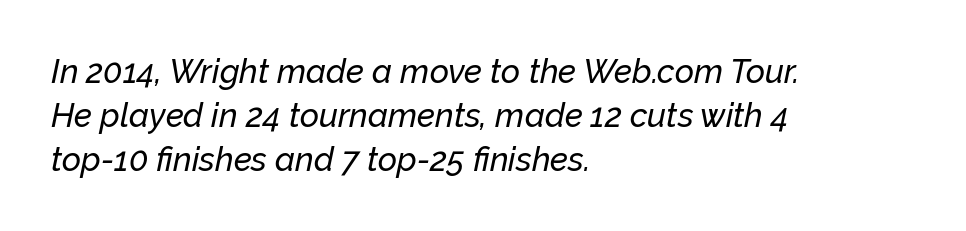
Q: Is the text italic (slanted)? A: Yes, it leans right by about 12 degrees.
Q: Is the text underlined? A: No.
Q: How is the paragraph aligned? A: Left-aligned.
Q: Is the spacing between letters normal or unusually wide? A: Normal.
Q: Is the spacing between lines tight, normal or loose? A: Normal.
Q: Width (condensed, normal, or wide)? A: Normal.
Q: Stroke contrast? A: Low.
Q: x-height? A: Medium.
Q: Monospaced? A: No.
